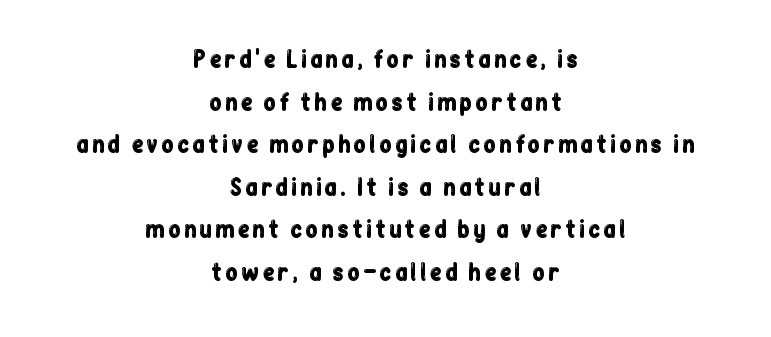
The image shows 23 px text type, upright; set centered, line spacing 1.85x, not underlined.
